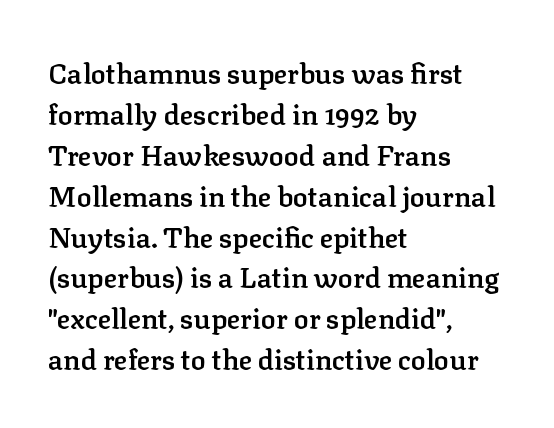
Glyph-to-glyph distance matches everyday printed text. Reading down the column, the eye jumps a familiar distance to each next line. Honestly, there is no underline to notice here at all. Are there feet on the stems? There are — it's a serif. Summary of weight: moderately heavy, a semibold. You could not count columns in this text — the font is proportionally spaced.
